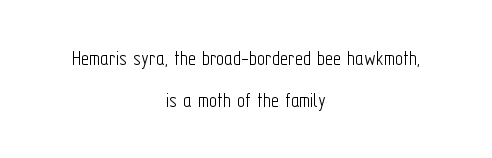
Q: Is the text bold? A: No.
Q: Is the text italic (slanted)? A: No, it is upright.
Q: Is the text underlined? A: No.
Q: How is the paragraph aligned? A: Centered.
Q: Is the spacing between letters normal or unusually wide? A: Normal.
Q: Is the spacing between lines tight, normal or loose? A: Loose.
